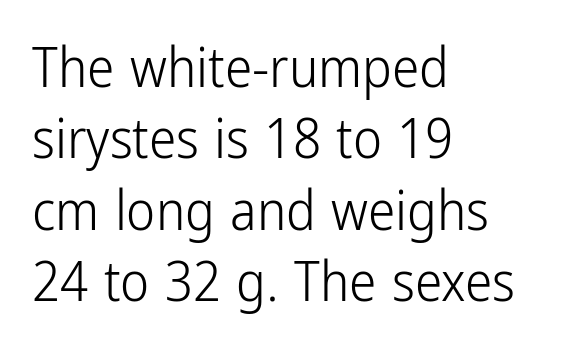
Ordinary non-slanted type is in use. A typesetter would call this zero additional tracking. Rule under the text: the space is simply empty. The letters advance in unequal steps, a hallmark of proportional type.
